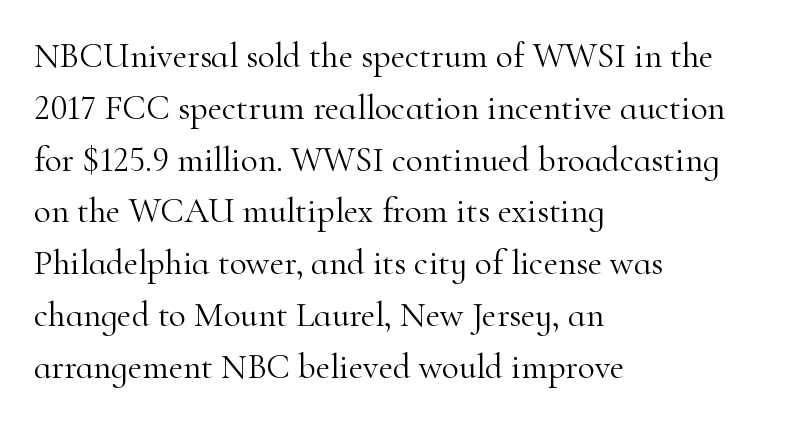
{"serif": "yes", "italic": "no", "bold": "no", "weight": "light", "width": "normal", "stroke_contrast": "high", "x_height": "small", "monospaced": "no", "underline": "no", "align": "left", "line_spacing": "normal", "line_spacing_ratio": 1.48, "letter_spacing": "normal", "letter_spacing_em": 0.0, "glyph_px": 35}
